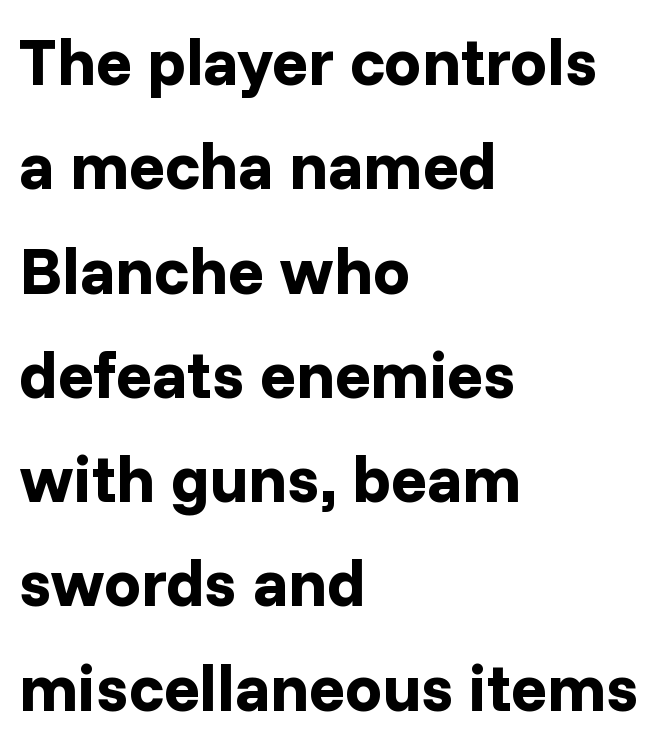
The image shows 66 px bold sans-serif type, upright; set left-aligned, normal line spacing (1.58x), normal letter spacing, not underlined; low stroke contrast and a medium x-height.
